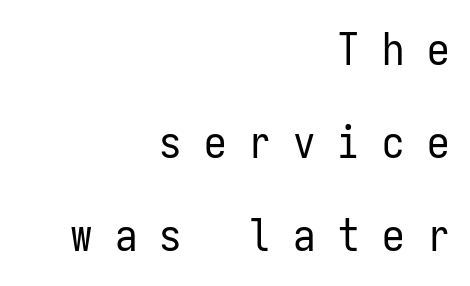
The image shows 45 px regular-weight, condensed sans-serif type, upright, monospaced; set right-aligned, loose line spacing (2.07x), unusually wide letter spacing (+0.49 em), not underlined; low stroke contrast and a medium x-height.
